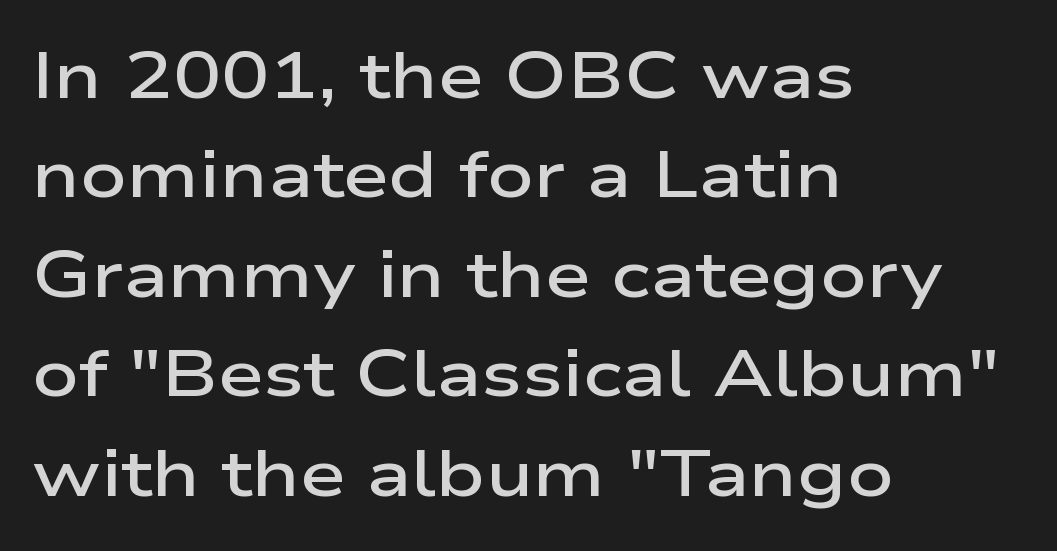
{"serif": "no", "italic": "no", "bold": "semi", "weight": "semibold", "width": "wide", "stroke_contrast": "low", "x_height": "medium", "monospaced": "no", "underline": "no", "align": "left", "line_spacing": "normal", "line_spacing_ratio": 1.53, "letter_spacing": "normal", "letter_spacing_em": 0.0, "glyph_px": 65}
